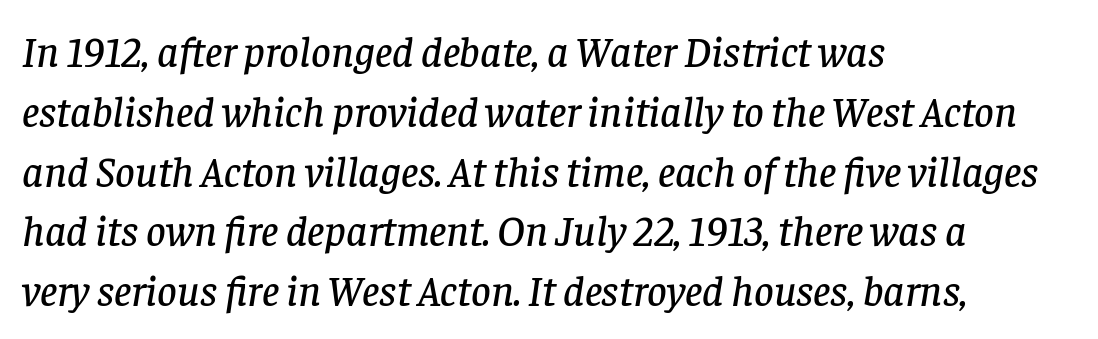
The image shows 43 px serif type, italic (leaning right); set left-aligned, normal line spacing (1.39x), normal letter spacing, not underlined; low stroke contrast and a large x-height.
